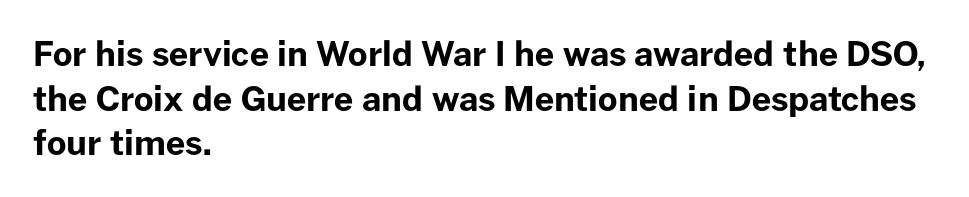
{"serif": "no", "italic": "no", "bold": "yes", "weight": "bold", "width": "normal", "stroke_contrast": "low", "x_height": "medium", "monospaced": "no", "underline": "no", "align": "left", "line_spacing": "normal", "line_spacing_ratio": 1.31, "letter_spacing": "normal", "letter_spacing_em": 0.0, "glyph_px": 34}
